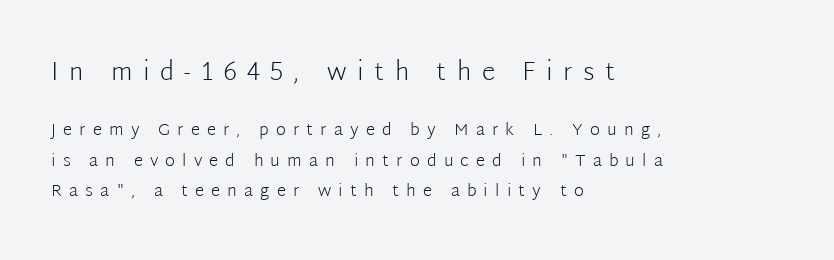
The image shows 25 px text type, upright; set left-aligned, line spacing 1.78x, unusually wide letter spacing (+0.42 em), not underlined; the first (top) block is 1.47x larger.
